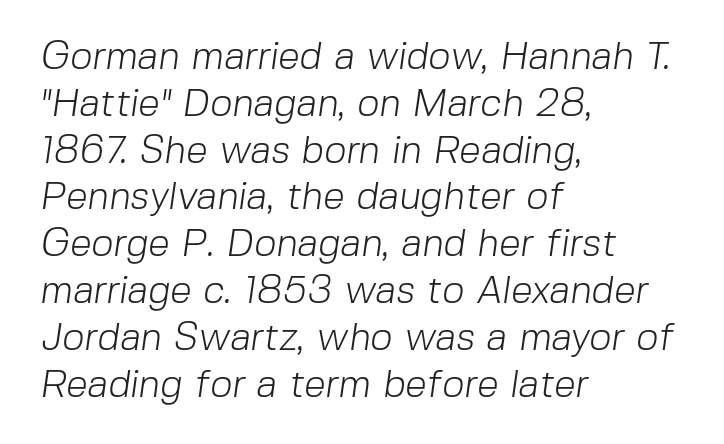
{"serif": "no", "bold": "no", "weight": "light", "width": "normal", "stroke_contrast": "low", "x_height": "medium", "monospaced": "no", "underline": "no", "align": "left", "line_spacing_ratio": 1.2, "letter_spacing": "normal", "letter_spacing_em": 0.0, "glyph_px": 39}
